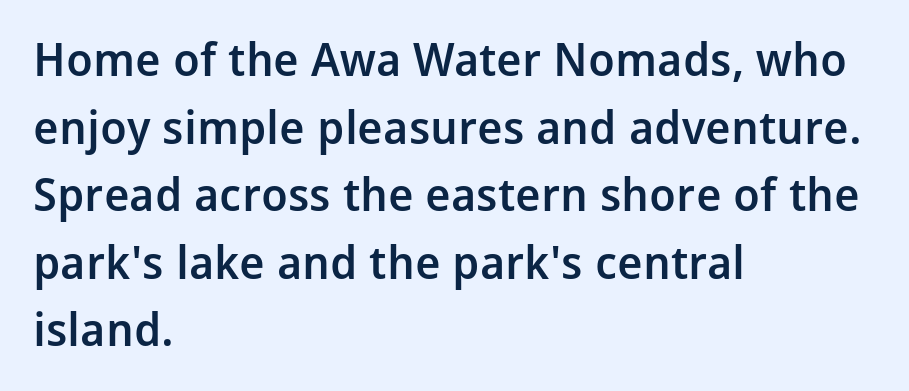
Spacing verdict: proportional, widths tailored to each character. Quick note: not italic, upright. Does the copy run flush right? No — it runs flush left. The characters display no serif detailing; their extremities are plain. Letters rest on an invisible, unmarked baseline. Firm but not heavy-handed strokes: this text is semibold.
